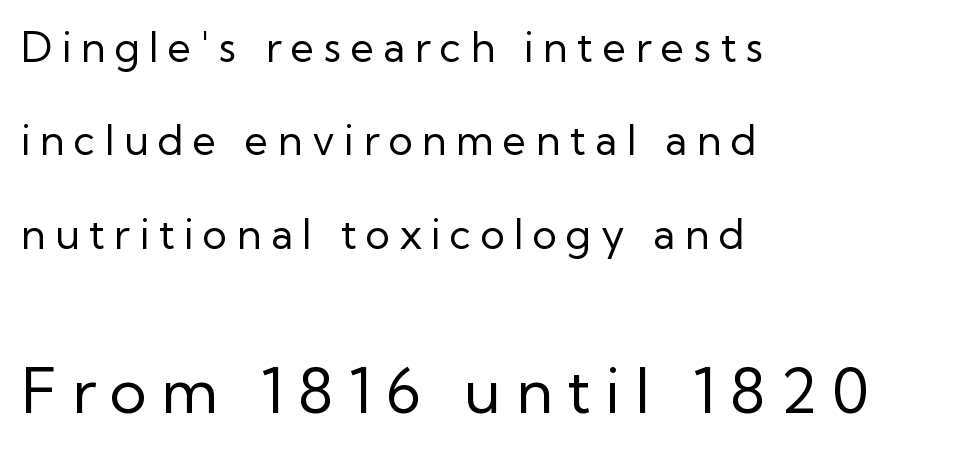
The image shows 62 px regular-weight sans-serif type, upright; set left-aligned, loose line spacing (2.28x), unusually wide letter spacing (+0.23 em), not underlined; the second (bottom) block is 1.51x larger; low stroke contrast and a medium x-height.
